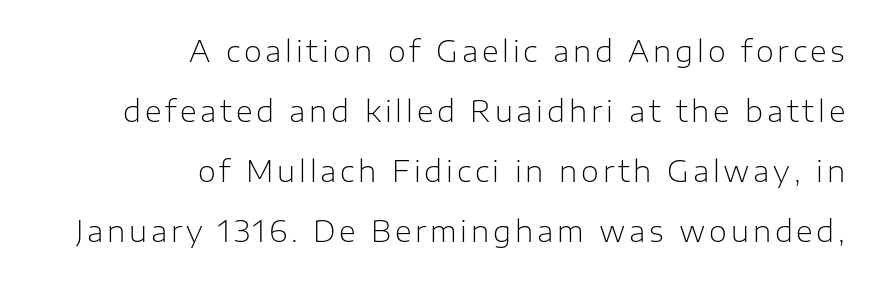
The image shows 29 px light sans-serif type, upright; set right-aligned, loose line spacing (2.07x), not underlined; low stroke contrast and a medium x-height.
